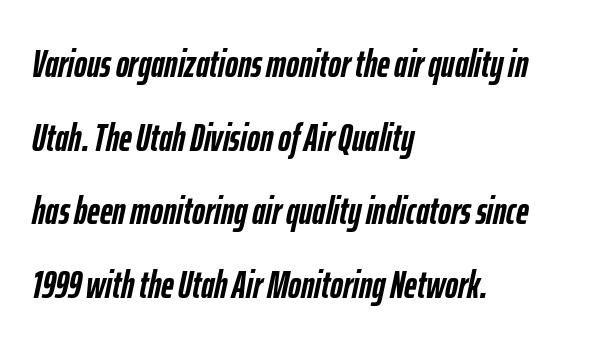
Think of a printed novel: that variable character pitch is what you see here. Letters rest on an invisible, unmarked baseline. If you drew a line through each stem, it would be angled. The paragraph shown leans on its left margin.
